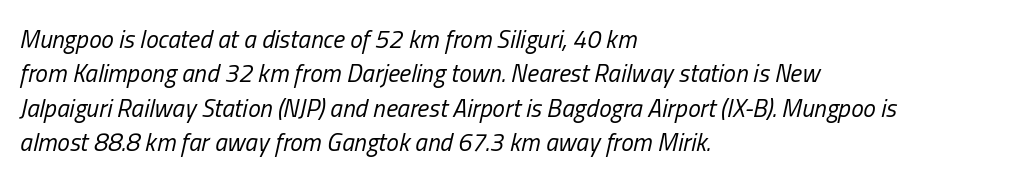
Q: Is the text bold? A: No.
Q: Is the text italic (slanted)? A: Yes, it leans right by about 13 degrees.
Q: Is the text underlined? A: No.
Q: How is the paragraph aligned? A: Left-aligned.
Q: Is the spacing between letters normal or unusually wide? A: Normal.
Q: Is the spacing between lines tight, normal or loose? A: Normal.
